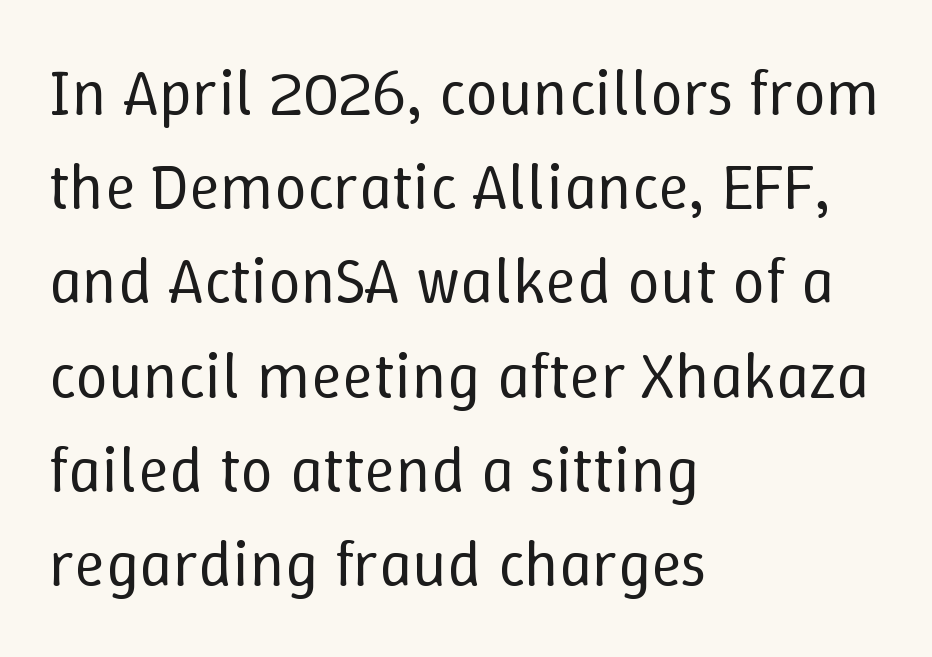
{"italic": "no", "bold": "no", "weight": "regular", "width": "normal", "stroke_contrast": "low", "x_height": "medium", "monospaced": "no", "underline": "no", "align": "left", "line_spacing": "normal", "line_spacing_ratio": 1.45, "letter_spacing": "normal", "letter_spacing_em": 0.0, "glyph_px": 65}
